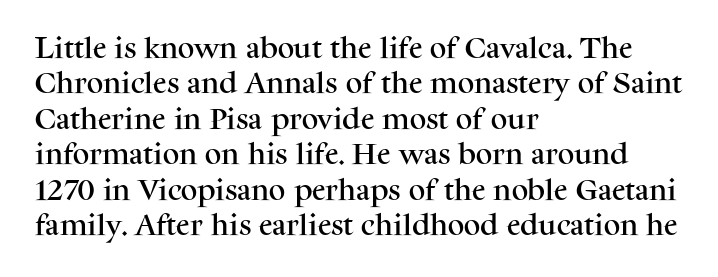
{"italic": "no", "underline": "no", "align": "left", "line_spacing": "normal", "line_spacing_ratio": 1.54, "letter_spacing": "normal", "letter_spacing_em": 0.0, "glyph_px": 23}
